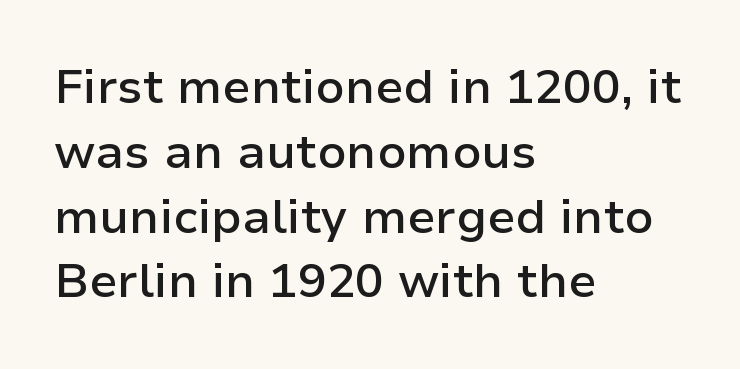
Q: Is the text bold? A: Semi-bold.
Q: Is the text italic (slanted)? A: No, it is upright.
Q: Is the typeface a serif or a sans-serif typeface? A: Sans-serif.
Q: Is the text underlined? A: No.
Q: How is the paragraph aligned? A: Left-aligned.
Q: Is the spacing between letters normal or unusually wide? A: Normal.
Q: Is the spacing between lines tight, normal or loose? A: Normal.
Q: Width (condensed, normal, or wide)? A: Normal.
Q: Stroke contrast? A: Low.
Q: x-height? A: Medium.
Q: Monospaced? A: No.
